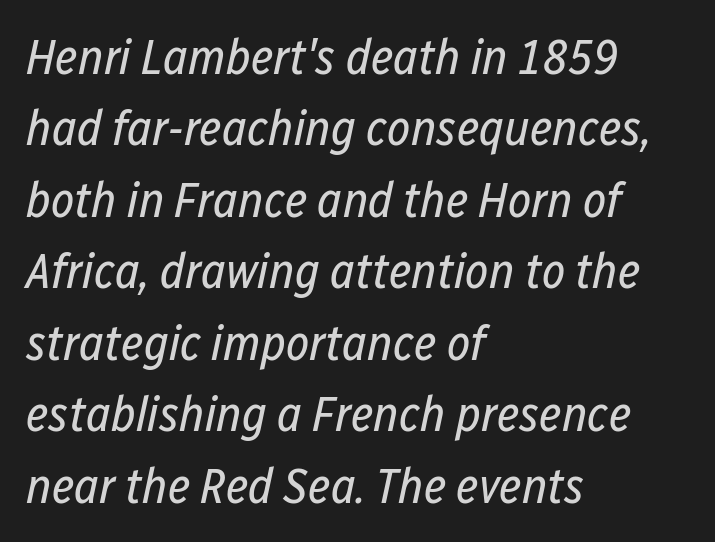
Words float on clear page, feet unadorned. Tracking here is standard; glyphs follow each other at the usual distance. Unbolded letterforms with no extra heft. Quick note: interline space is typical. Each letter keeps its own natural width here, so spacing adapts to shape. The lettering tilts uniformly, giving the passage an italic look.
